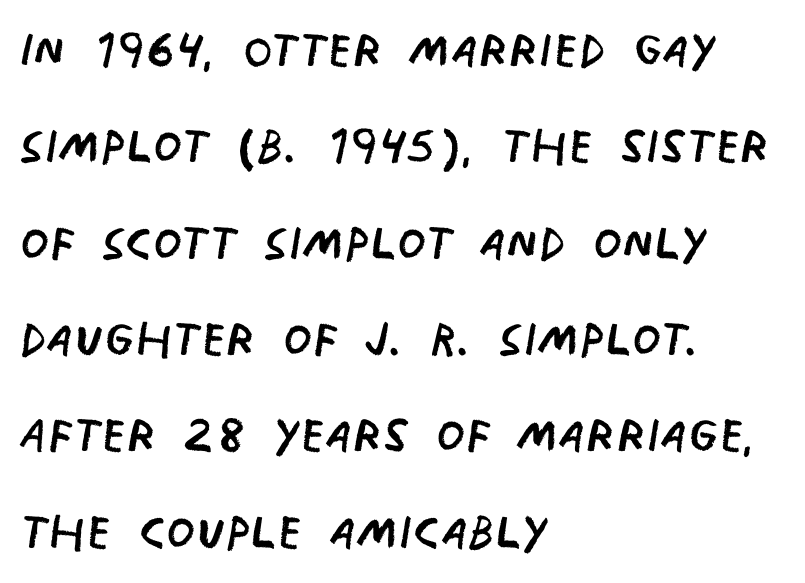
The image shows 66 px regular-weight, condensed sans-serif type; set left-aligned, normal line spacing (1.46x), normal letter spacing, not underlined; low stroke contrast and a large x-height.
